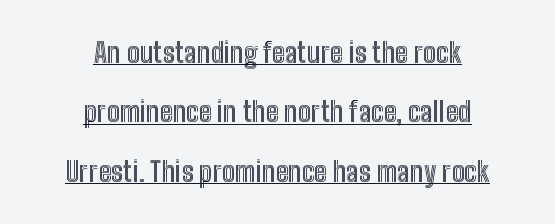
{"italic": "no", "underline": "yes", "align": "center", "line_spacing": "loose", "line_spacing_ratio": 2.2, "letter_spacing": "normal", "letter_spacing_em": 0.0, "glyph_px": 27}
